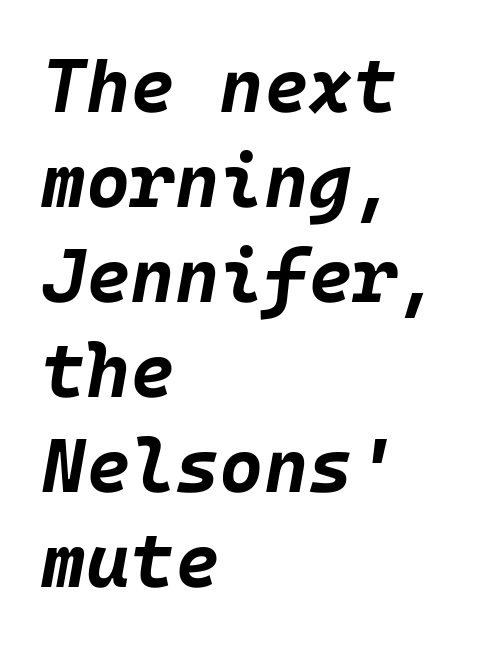
Q: Is the text bold? A: Yes.
Q: Is the text italic (slanted)? A: Yes, it leans right by about 10 degrees.
Q: Is the text underlined? A: No.
Q: How is the paragraph aligned? A: Left-aligned.
Q: Is the spacing between letters normal or unusually wide? A: Normal.
Q: Is the spacing between lines tight, normal or loose? A: Normal.
Q: Width (condensed, normal, or wide)? A: Normal.
Q: Stroke contrast? A: Low.
Q: x-height? A: Large.
